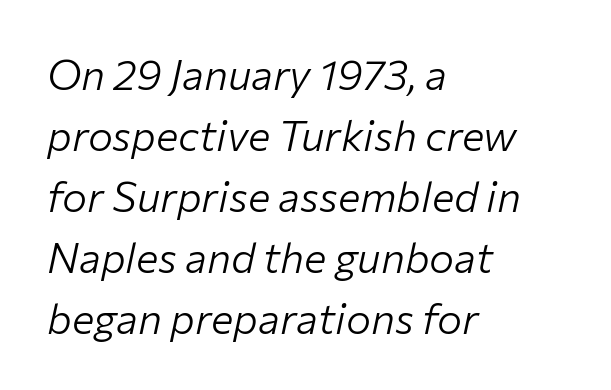
The image shows 42 px light type, italic (leaning right); set left-aligned, normal line spacing (1.45x), normal letter spacing, not underlined; low stroke contrast and a medium x-height.
